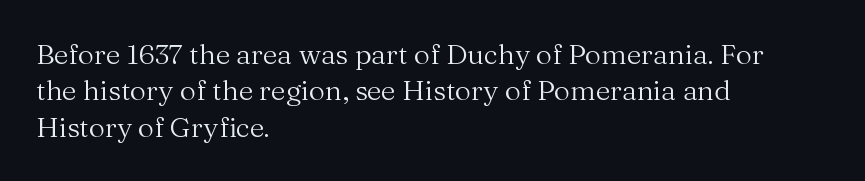
Honestly, there is no underline to notice here at all. When letters stand straight like this, we call the style roman or upright. The face used here is proportionally spaced, like ordinary book or web type. The horizontal fit of the characters is conventional and even. This reads as an unemphasized weight, regular at the heaviest. Summary of vertical rhythm: regular, with standard interline spacing.
